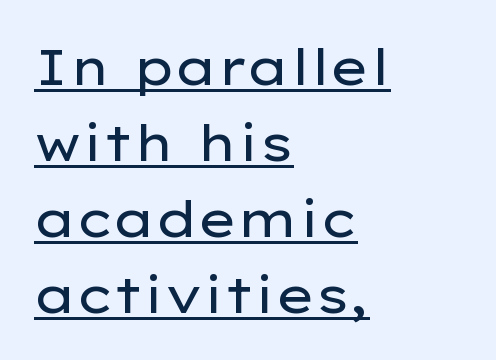
{"serif": "no", "italic": "no", "bold": "no", "weight": "regular", "width": "wide", "stroke_contrast": "low", "x_height": "medium", "monospaced": "no", "underline": "yes", "align": "left", "line_spacing": "normal", "line_spacing_ratio": 1.49, "letter_spacing": "normal", "letter_spacing_em": 0.0, "glyph_px": 51}
